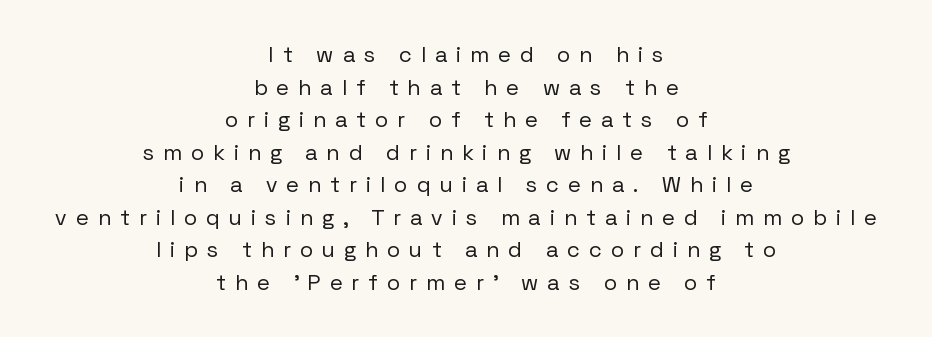
Baseline-to-baseline distance is the conventional proportion of letter height. The typesetter chose a symmetrical, centered arrangement here. The area under the type is left untouched. You can tell it's not italic because the verticals are truly vertical. Stroke mass is kept to a normal reading level or below.
